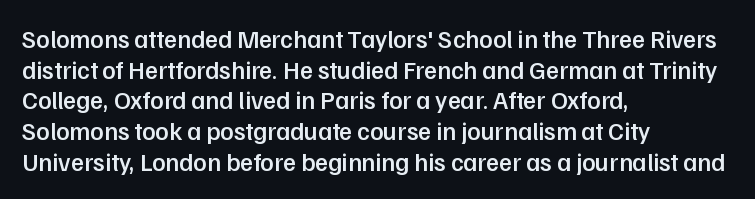
The text block is weighted toward the left margin, trailing off unevenly rightward. What weight is shown? A semibold, between regular and bold. Look at the tracking — it's just the regular setting, nothing added. Quick note: not italic, upright. A bare baseline throughout the passage.
